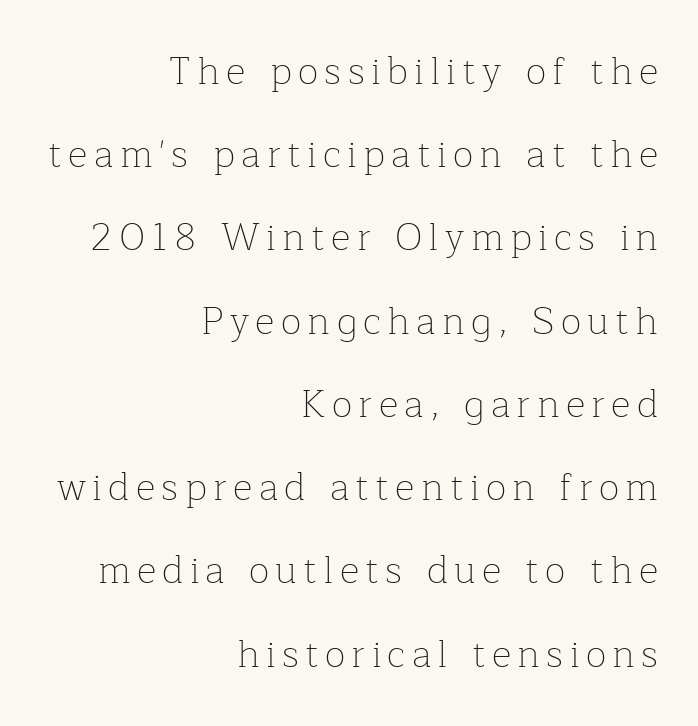
The image shows 38 px thin serif type, upright; set right-aligned, loose line spacing (2.19x), not underlined; low stroke contrast and a medium x-height.
